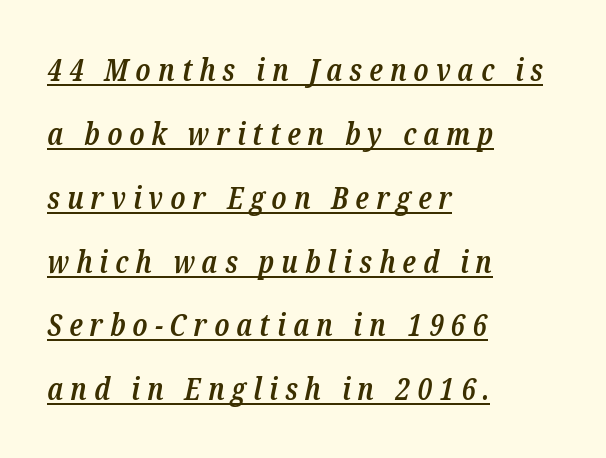
Q: Is the text bold? A: Semi-bold.
Q: Is the text italic (slanted)? A: Yes, it leans right by about 12 degrees.
Q: Is the typeface a serif or a sans-serif typeface? A: Serif.
Q: Is the text underlined? A: Yes.
Q: How is the paragraph aligned? A: Left-aligned.
Q: Is the spacing between letters normal or unusually wide? A: Unusually wide.
Q: Is the spacing between lines tight, normal or loose? A: Loose.
Q: Width (condensed, normal, or wide)? A: Condensed.
Q: Stroke contrast? A: Low.
Q: x-height? A: Medium.
Q: Monospaced? A: No.
